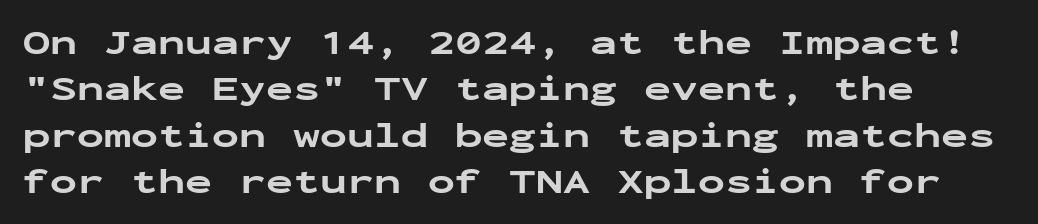
The image shows 36 px bold, wide sans-serif type, upright, monospaced; set left-aligned, normal line spacing (1.29x), normal letter spacing, not underlined; low stroke contrast and a medium x-height.
